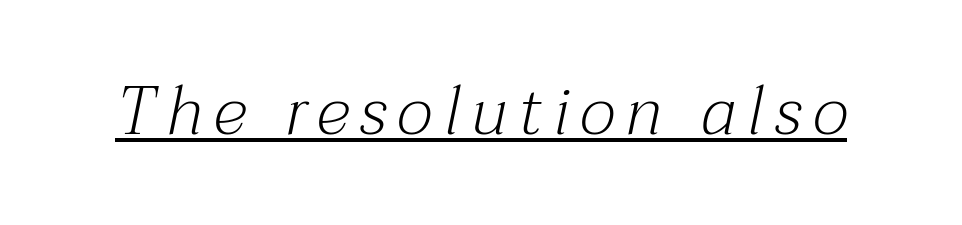
Q: Is the text bold? A: No.
Q: Is the text italic (slanted)? A: Yes, it leans right by about 12 degrees.
Q: Is the typeface a serif or a sans-serif typeface? A: Serif.
Q: Is the text underlined? A: Yes.
Q: Width (condensed, normal, or wide)? A: Normal.
Q: Stroke contrast? A: Medium.
Q: x-height? A: Medium.
Q: Monospaced? A: No.
